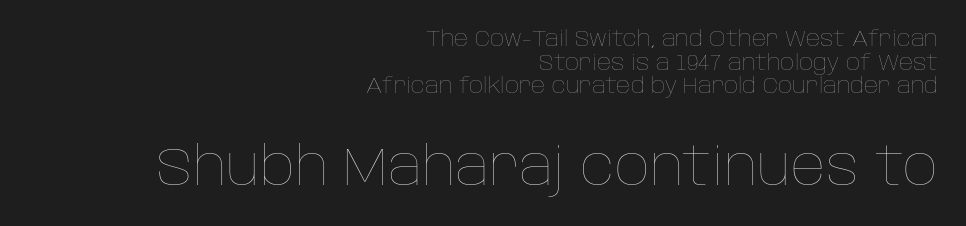
{"italic": "no", "bold": "no", "weight": "thin", "width": "normal", "stroke_contrast": "low", "x_height": "large", "monospaced": "no", "underline": "no", "align": "right", "line_spacing": "tight", "line_spacing_ratio": 1.07, "letter_spacing": "normal", "letter_spacing_em": 0.0, "larger_block": "second", "size_ratio": 2.45, "glyph_px": 54}
